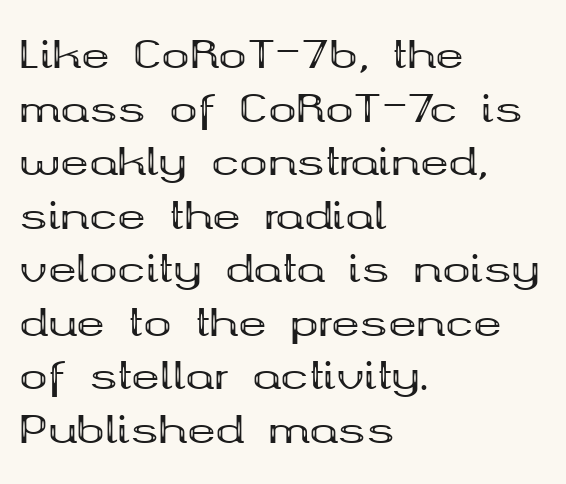
{"serif": "yes", "italic": "no", "bold": "yes", "weight": "bold", "width": "wide", "stroke_contrast": "medium", "x_height": "medium", "monospaced": "no", "underline": "no", "align": "left", "line_spacing": "normal", "line_spacing_ratio": 1.41, "letter_spacing": "normal", "letter_spacing_em": 0.0, "glyph_px": 38}
